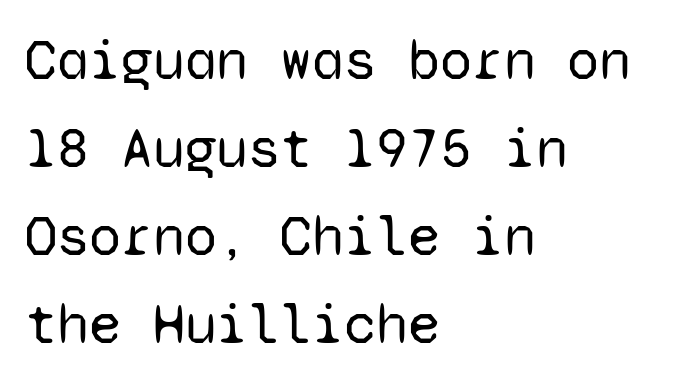
{"serif": "no", "italic": "no", "bold": "no", "weight": "regular", "width": "normal", "stroke_contrast": "low", "x_height": "medium", "monospaced": "yes", "underline": "no", "align": "left", "line_spacing": "normal", "line_spacing_ratio": 1.52, "letter_spacing": "normal", "letter_spacing_em": 0.0, "glyph_px": 58}
